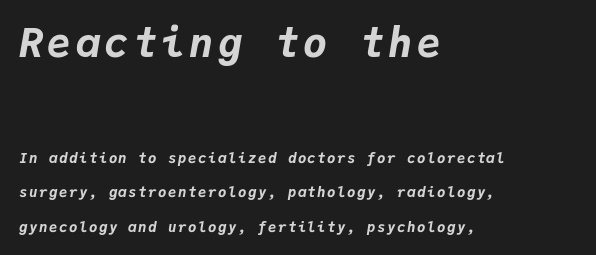
{"italic": "yes", "lean": "right", "slant_degrees": 9, "bold": "yes", "weight": "bold", "width": "normal", "stroke_contrast": "low", "x_height": "medium", "monospaced": "yes", "underline": "no", "align": "left", "line_spacing": "loose", "line_spacing_ratio": 2.45, "larger_block": "first", "size_ratio": 2.86, "glyph_px": 40}
